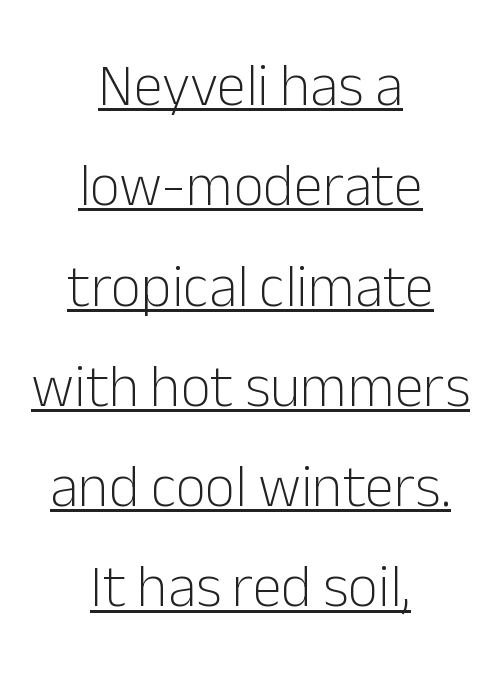
Looks like regular typesetting: each glyph gets only the width it needs. In terms of leading, this rendering sits right in the middle. What stands out about the letter spacing? Nothing — it is the standard amount. Quick note: underline on.
